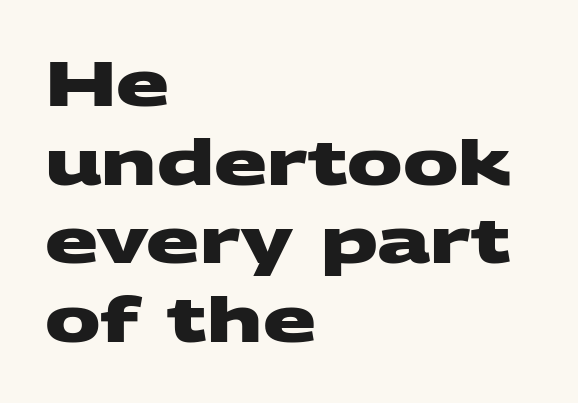
The image shows 62 px heavy, wide sans-serif type; set left-aligned, normal line spacing (1.27x), normal letter spacing, not underlined; medium stroke contrast and a large x-height.
